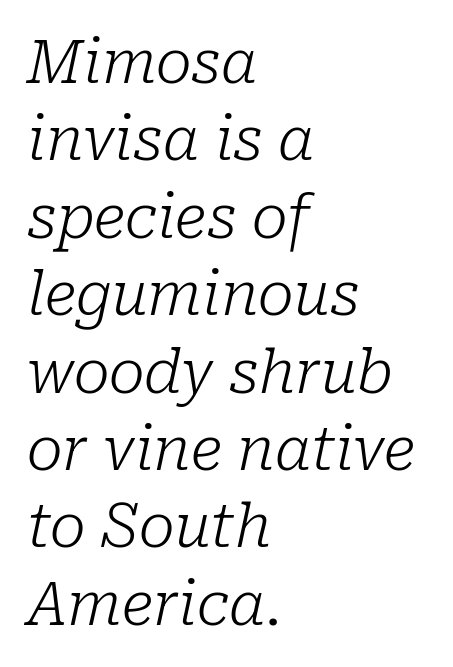
On a weight scale, this lands at 450 or below. Spacing between characters is what you'd get straight out of the box. This sample uses an oblique cut, with every glyph tilted off the vertical. Decoration check: the copy has no underline. Notice how the passage keeps a crisp vertical edge on the left only. Line spacing here is normal.
